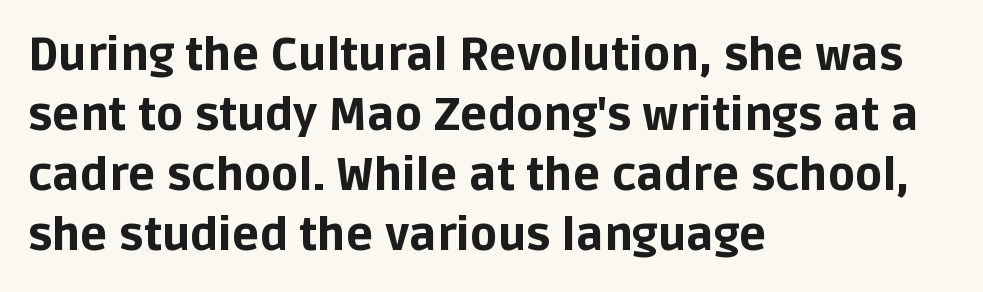
{"serif": "no", "italic": "no", "bold": "yes", "weight": "bold", "width": "normal", "stroke_contrast": "low", "x_height": "large", "monospaced": "no", "underline": "no", "align": "left", "line_spacing": "normal", "line_spacing_ratio": 1.33, "letter_spacing": "normal", "letter_spacing_em": 0.0, "glyph_px": 45}
